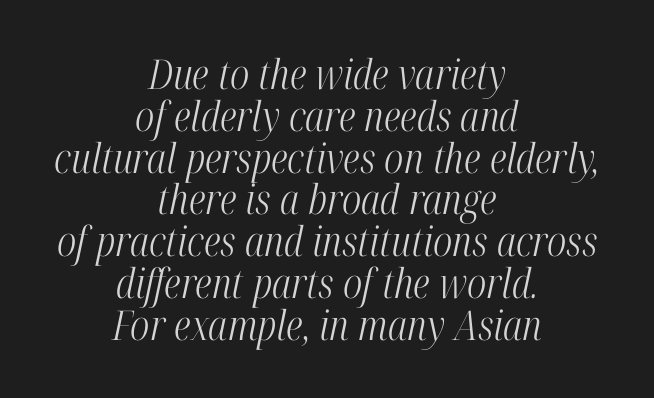
The image shows 41 px light, condensed serif type, italic (leaning right); set centered, tight line spacing (1.02x), normal letter spacing, not underlined; high stroke contrast and a medium x-height.
